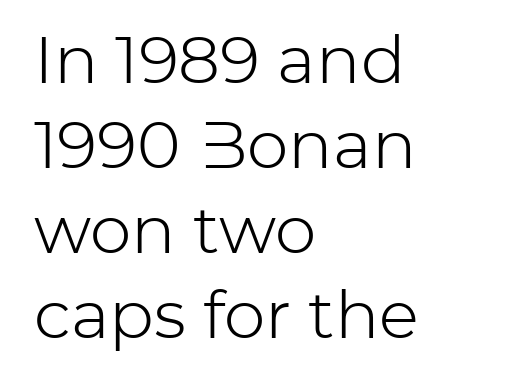
Is there much room between lines? A standard amount, neither cramped nor airy. Varying glyph widths throughout — classic text-font behaviour. The typesetter chose a ragged-right arrangement here. The lettering stays uniformly vertical, giving the passage a roman look. This is not heavy type; no bold has been used. Check under the words: just untouched page.
